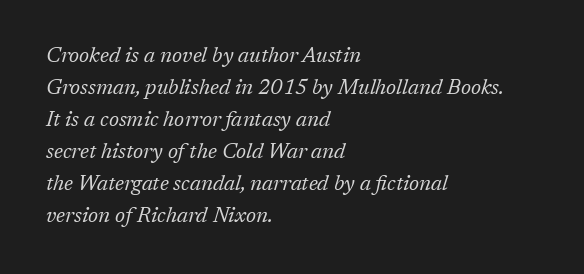
The image shows 21 px text type, italic (leaning right); set left-aligned, normal line spacing (1.52x), normal letter spacing, not underlined.
